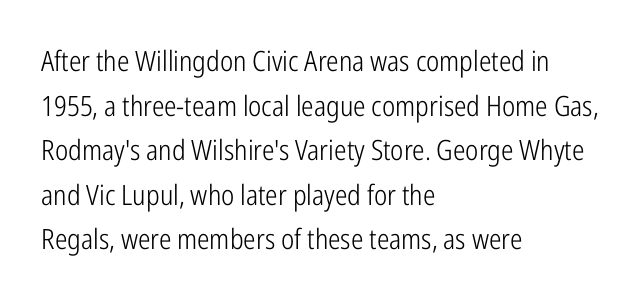
The image shows 28 px light, condensed sans-serif type, upright; set left-aligned, normal line spacing (1.59x), normal letter spacing, not underlined; low stroke contrast and a medium x-height.
